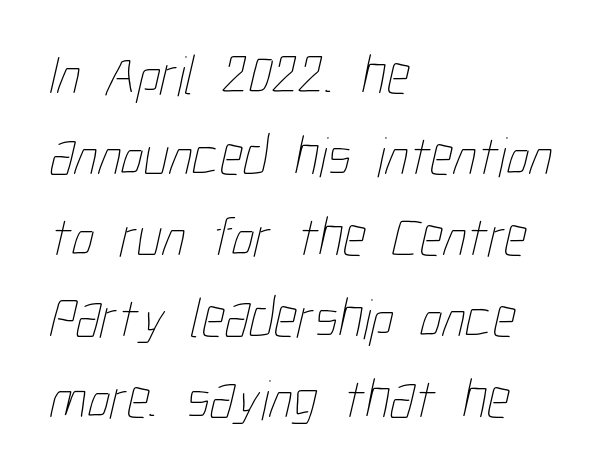
Q: Is the text bold? A: No.
Q: Is the text underlined? A: No.
Q: How is the paragraph aligned? A: Left-aligned.
Q: Is the spacing between letters normal or unusually wide? A: Normal.
Q: Is the spacing between lines tight, normal or loose? A: Normal.
Q: Width (condensed, normal, or wide)? A: Condensed.
Q: Stroke contrast? A: Low.
Q: x-height? A: Medium.
Q: Monospaced? A: No.
